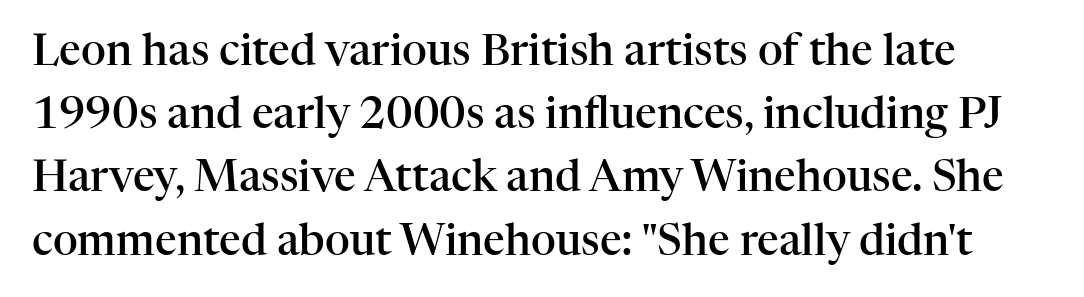
Q: Is the text bold? A: Semi-bold.
Q: Is the text italic (slanted)? A: No, it is upright.
Q: Is the typeface a serif or a sans-serif typeface? A: Serif.
Q: Is the text underlined? A: No.
Q: Is the spacing between letters normal or unusually wide? A: Normal.
Q: Is the spacing between lines tight, normal or loose? A: Normal.
Q: Width (condensed, normal, or wide)? A: Normal.
Q: Stroke contrast? A: High.
Q: x-height? A: Medium.
Q: Monospaced? A: No.
